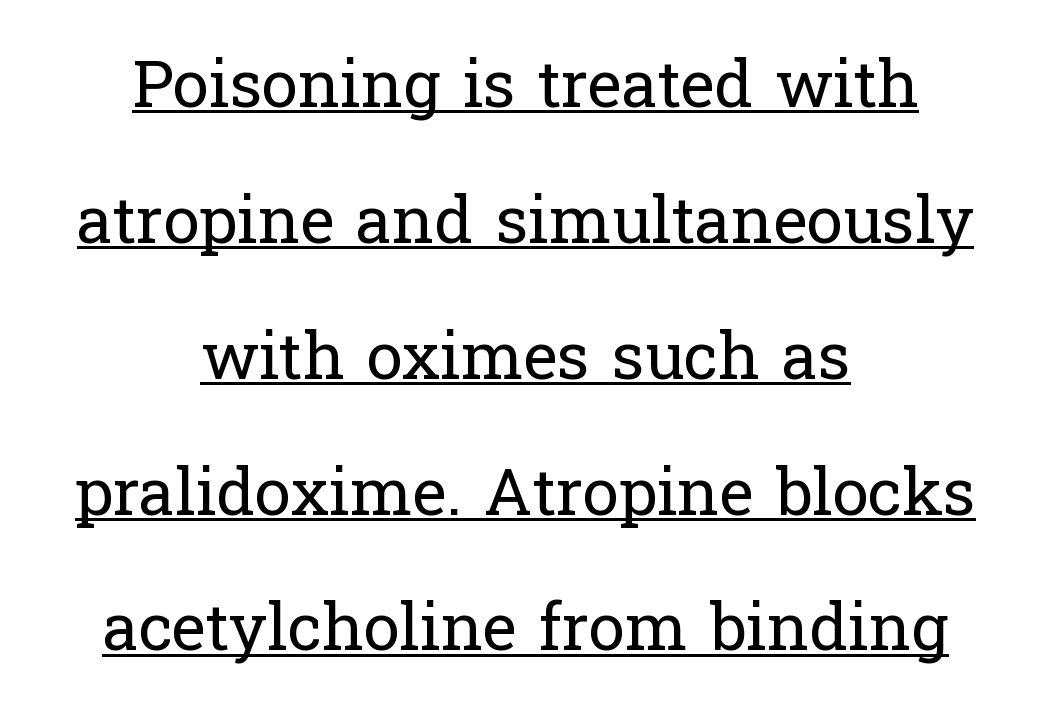
Q: Is the text bold? A: No.
Q: Is the text italic (slanted)? A: No, it is upright.
Q: Is the typeface a serif or a sans-serif typeface? A: Serif.
Q: Is the text underlined? A: Yes.
Q: How is the paragraph aligned? A: Centered.
Q: Is the spacing between letters normal or unusually wide? A: Normal.
Q: Is the spacing between lines tight, normal or loose? A: Loose.
Q: Width (condensed, normal, or wide)? A: Normal.
Q: Stroke contrast? A: Low.
Q: x-height? A: Medium.
Q: Monospaced? A: No.
